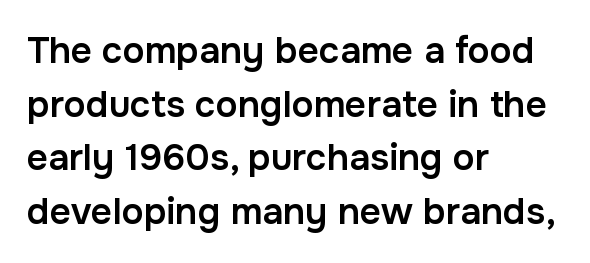
The image shows 37 px semibold sans-serif type, upright; set left-aligned, normal line spacing (1.45x), normal letter spacing, not underlined; low stroke contrast and a medium x-height.
